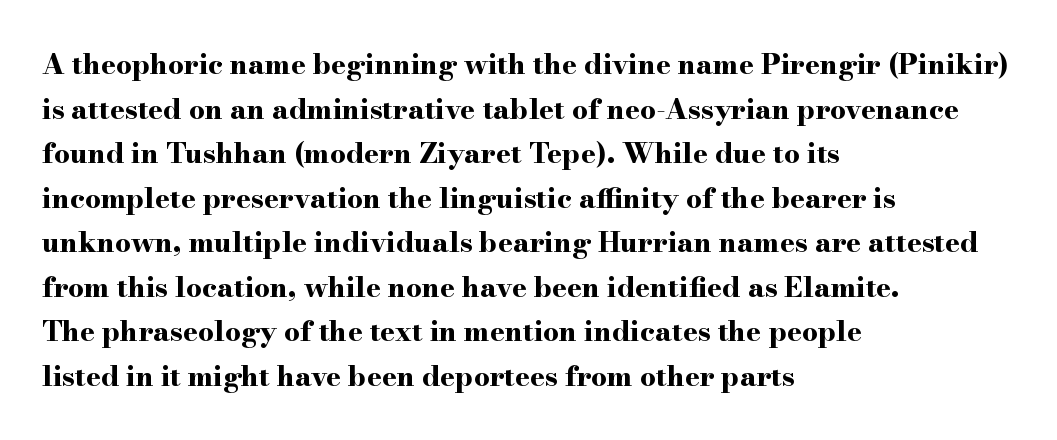
The image shows 28 px bold, wide serif type, upright; set left-aligned, normal line spacing (1.59x), normal letter spacing, not underlined; high stroke contrast and a small x-height.
